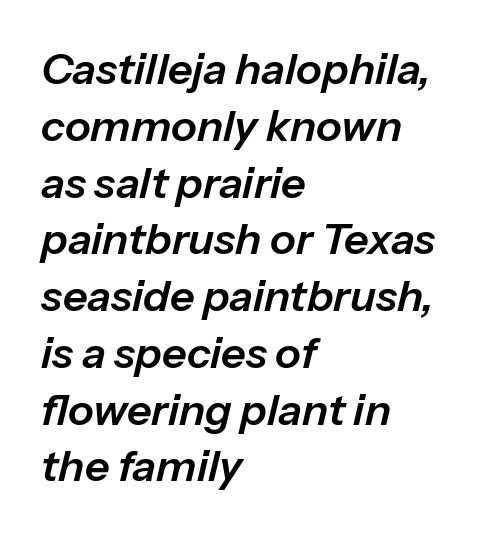
{"italic": "yes", "lean": "right", "slant_degrees": 13, "width": "normal", "stroke_contrast": "low", "x_height": "medium", "monospaced": "no", "underline": "no", "align": "left", "line_spacing": "normal", "line_spacing_ratio": 1.32, "letter_spacing": "normal", "letter_spacing_em": 0.0, "glyph_px": 43}
